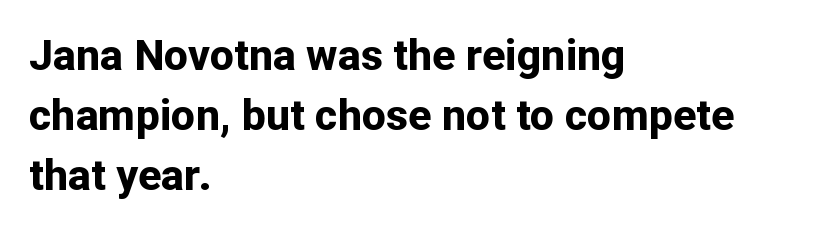
Q: Is the text bold? A: Yes.
Q: Is the text italic (slanted)? A: No, it is upright.
Q: Is the typeface a serif or a sans-serif typeface? A: Sans-serif.
Q: Is the text underlined? A: No.
Q: How is the paragraph aligned? A: Left-aligned.
Q: Is the spacing between letters normal or unusually wide? A: Normal.
Q: Is the spacing between lines tight, normal or loose? A: Normal.
Q: Width (condensed, normal, or wide)? A: Normal.
Q: Stroke contrast? A: Low.
Q: x-height? A: Medium.
Q: Monospaced? A: No.
